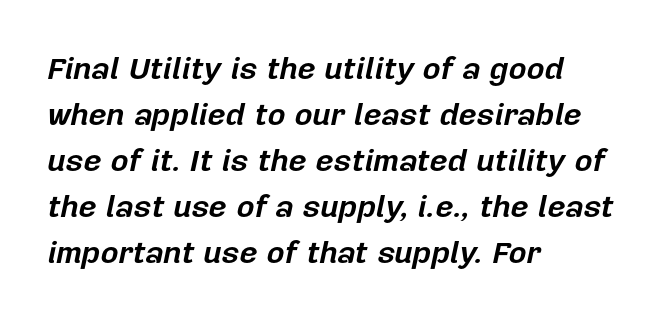
The designer left line spacing at the default. Does the lettering tilt? It does — this is italic. This sample has the flowing, uneven cadence of proportional lettering. Notice how thick the strokes are: this is what a full bold looks like. The passage is arranged the way most books set body copy — flush left. Letter spacing: default.
